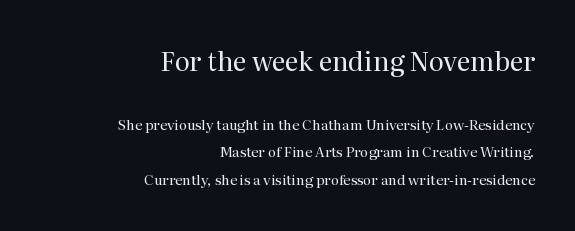
{"italic": "no", "bold": "no", "underline": "no", "align": "right", "line_spacing": "loose", "line_spacing_ratio": 1.99, "letter_spacing": "normal", "letter_spacing_em": 0.0, "larger_block": "first", "size_ratio": 1.86, "glyph_px": 26}
